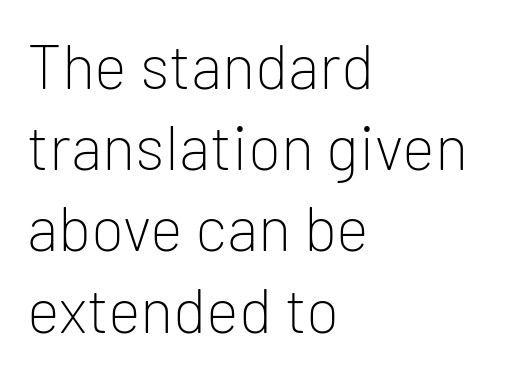
Beneath every word, the page is bare. These lines are rendered in a variable-pitch font. In terms of posture, this sample is upright. The letters sit at their default tracking, neither squeezed nor spread. Weight: in the light-to-regular range. Casual observation: everything's shoved over to the left.
